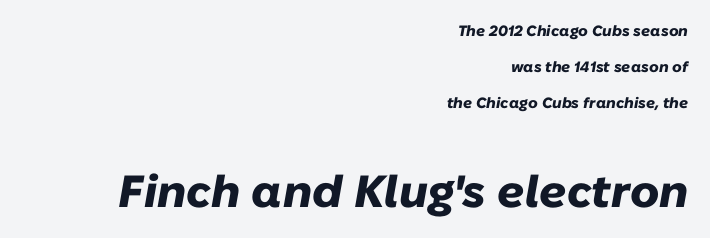
Think of a printed novel: that variable character pitch is what you see here. The designer dialed line spacing up above the default. Its strokes are broad and dark, the hallmark of bold type. How are the letters spaced? Ordinarily, with no added tracking. The setting favours the right margin, as signatures and pull-quotes sometimes do.
